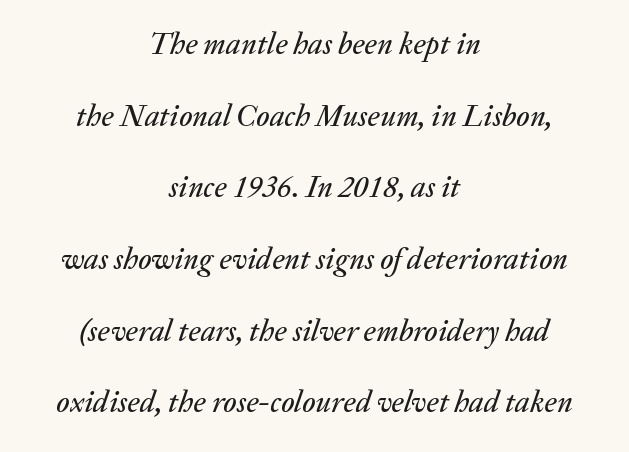
The image shows 30 px text type, italic (leaning right); set centered, loose line spacing (2.39x), normal letter spacing, not underlined; low stroke contrast and a medium x-height.
